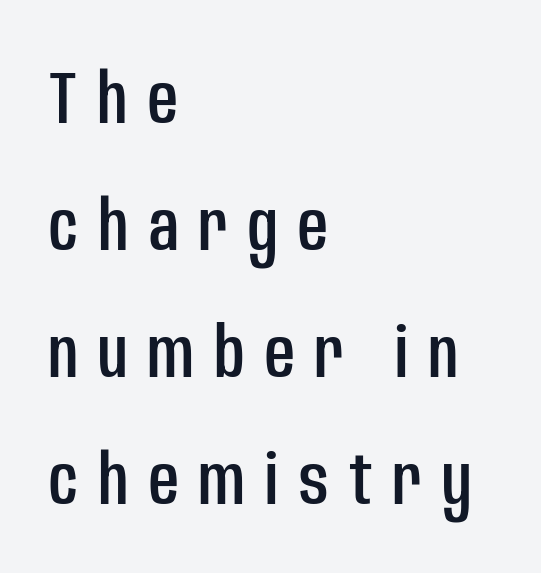
The image shows 73 px condensed sans-serif type, upright; set left-aligned, line spacing 1.74x, unusually wide letter spacing (+0.28 em), not underlined; low stroke contrast and a large x-height.
